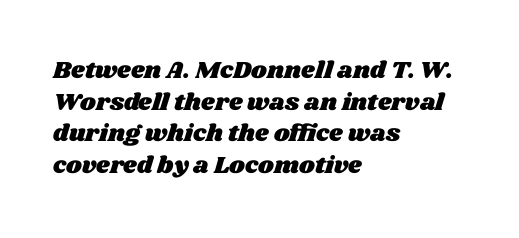
Students, observe: this is what conventionally led text looks like. Glyph-to-glyph distance matches everyday printed text. The lines are quadded left. The strip under each line holds only bare page.
